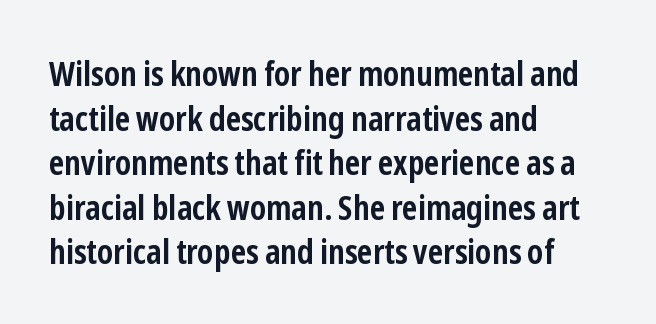
Q: Is the text bold? A: Yes.
Q: Is the text italic (slanted)? A: No, it is upright.
Q: Is the typeface a serif or a sans-serif typeface? A: Sans-serif.
Q: Is the text underlined? A: No.
Q: How is the paragraph aligned? A: Left-aligned.
Q: Is the spacing between letters normal or unusually wide? A: Normal.
Q: Is the spacing between lines tight, normal or loose? A: Normal.
Q: Width (condensed, normal, or wide)? A: Condensed.
Q: Stroke contrast? A: Low.
Q: x-height? A: Medium.
Q: Monospaced? A: No.
